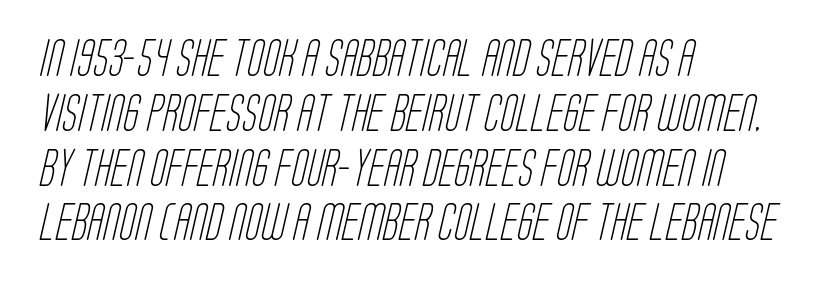
The image shows 37 px light, condensed sans-serif type; set left-aligned, normal line spacing (1.48x), normal letter spacing, not underlined; low stroke contrast and a large x-height.
